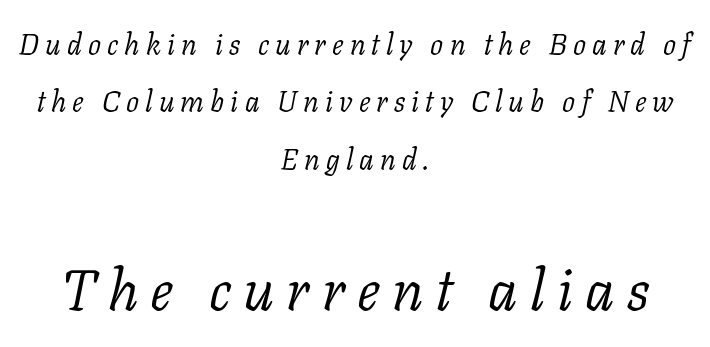
{"serif": "yes", "italic": "yes", "lean": "right", "slant_degrees": 11, "bold": "no", "weight": "light", "width": "normal", "stroke_contrast": "low", "x_height": "medium", "monospaced": "no", "underline": "no", "align": "center", "line_spacing": "loose", "line_spacing_ratio": 1.98, "letter_spacing": "wide", "letter_spacing_em": 0.21, "larger_block": "second", "size_ratio": 2.0, "glyph_px": 58}
